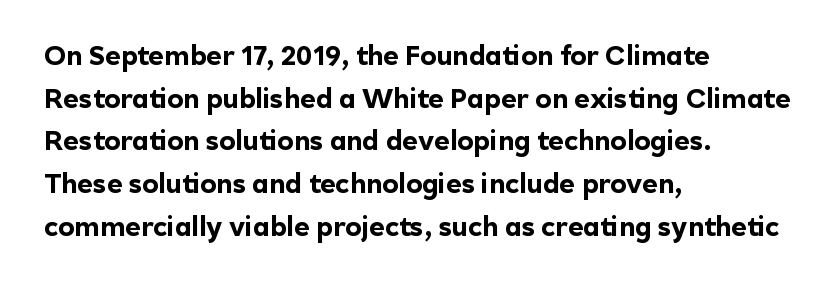
{"italic": "no", "bold": "yes", "underline": "no", "align": "left", "line_spacing": "normal", "line_spacing_ratio": 1.58, "letter_spacing": "normal", "letter_spacing_em": 0.0, "glyph_px": 27}
